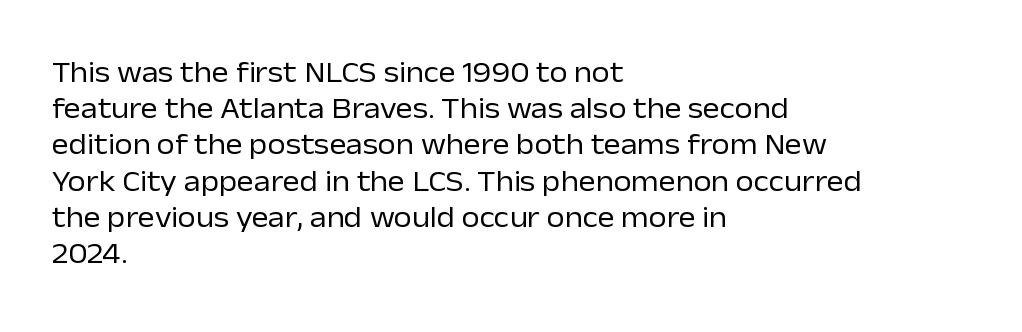
The image shows 29 px regular-weight sans-serif type, upright; set left-aligned, normal line spacing (1.25x), normal letter spacing, not underlined; low stroke contrast and a medium x-height.
